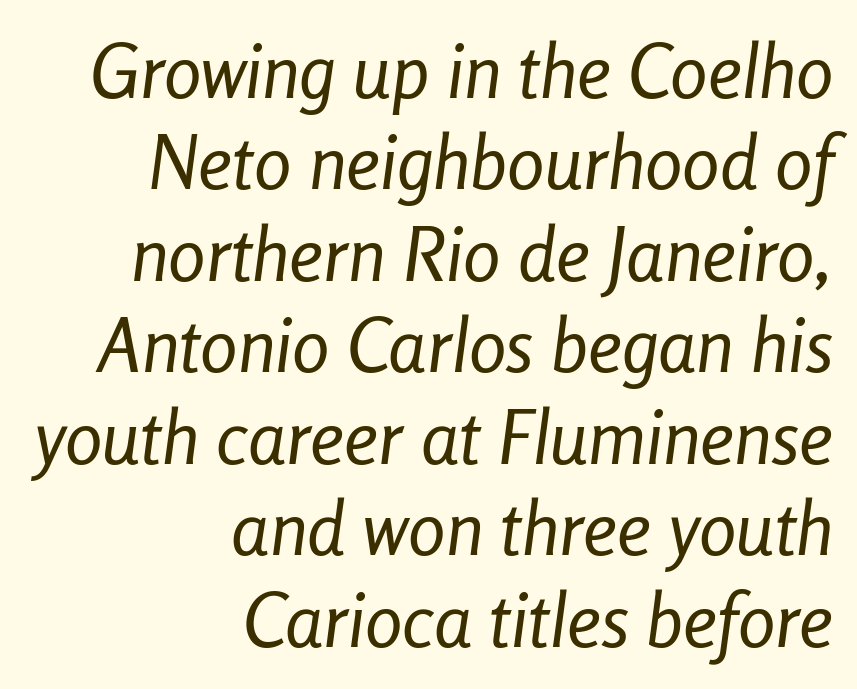
{"italic": "yes", "lean": "right", "slant_degrees": 8, "bold": "no", "weight": "regular", "width": "condensed", "stroke_contrast": "low", "x_height": "medium", "monospaced": "no", "underline": "no", "align": "right", "line_spacing_ratio": 1.22, "letter_spacing": "normal", "letter_spacing_em": 0.0, "glyph_px": 75}
